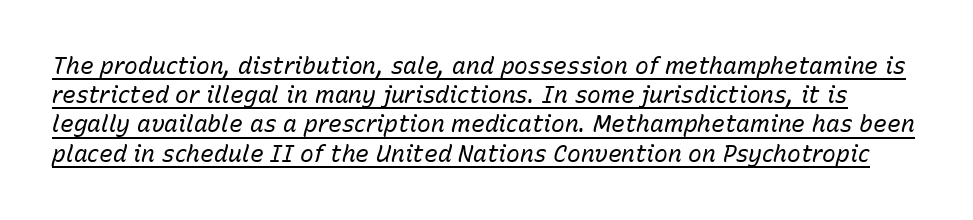
{"italic": "yes", "lean": "right", "slant_degrees": 15, "bold": "no", "underline": "yes", "line_spacing": "normal", "line_spacing_ratio": 1.27, "letter_spacing": "normal", "letter_spacing_em": 0.0, "glyph_px": 23}
